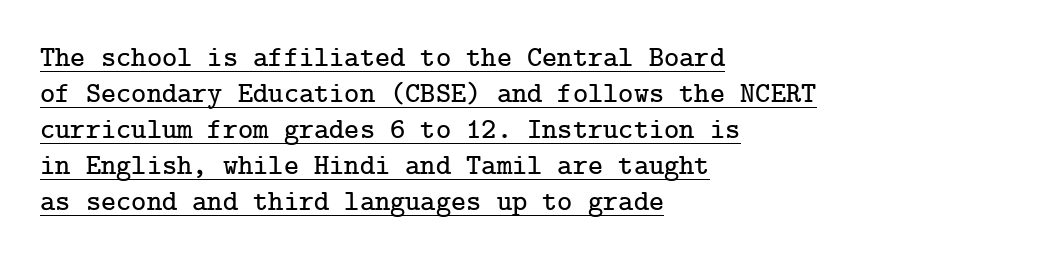
Q: Is the text italic (slanted)? A: No, it is upright.
Q: Is the typeface a serif or a sans-serif typeface? A: Serif.
Q: Is the text underlined? A: Yes.
Q: How is the paragraph aligned? A: Left-aligned.
Q: Is the spacing between letters normal or unusually wide? A: Normal.
Q: Width (condensed, normal, or wide)? A: Normal.
Q: Stroke contrast? A: Low.
Q: x-height? A: Medium.
